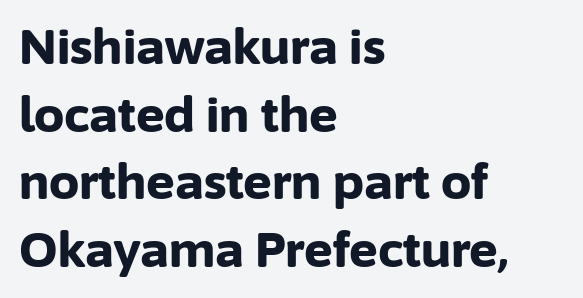
The image shows 48 px bold sans-serif type, upright; set left-aligned, normal line spacing (1.41x), normal letter spacing, not underlined; low stroke contrast and a medium x-height.
